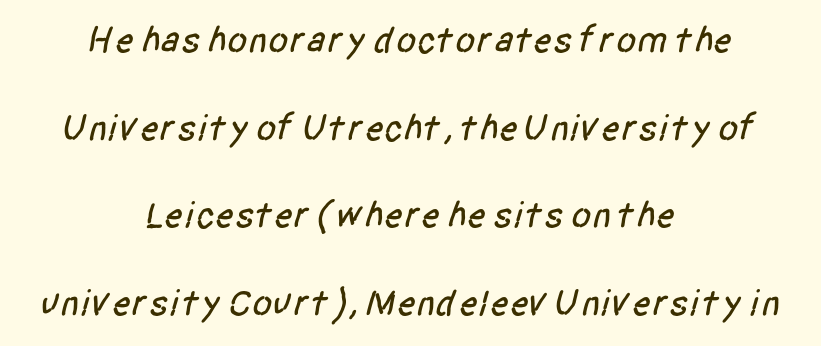
Plain, unruled lines of type. The line-height multiplier appears high, well above default. Note the varied advance widths — an 'i' is clearly narrower than an 'm'. These lines stack symmetrically, like a column narrowing and widening about its center. Nothing unusual about the tracking: characters are spaced as the font intends.
